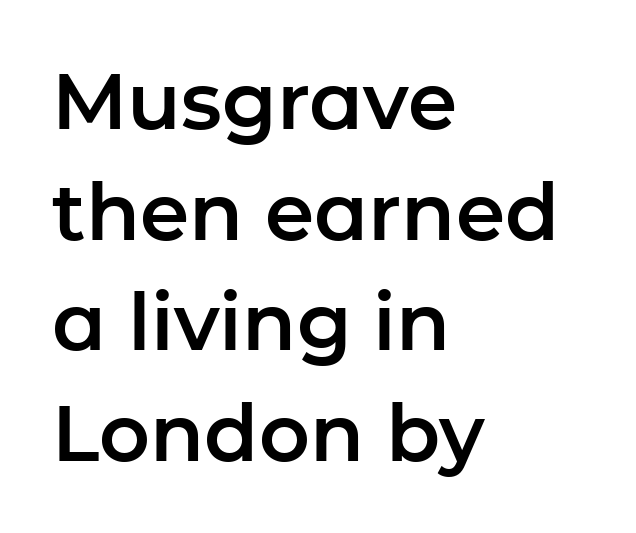
Q: Is the text italic (slanted)? A: No, it is upright.
Q: Is the typeface a serif or a sans-serif typeface? A: Sans-serif.
Q: Is the text underlined? A: No.
Q: How is the paragraph aligned? A: Left-aligned.
Q: Is the spacing between letters normal or unusually wide? A: Normal.
Q: Is the spacing between lines tight, normal or loose? A: Normal.
Q: Width (condensed, normal, or wide)? A: Normal.
Q: Stroke contrast? A: Low.
Q: x-height? A: Medium.
Q: Monospaced? A: No.
